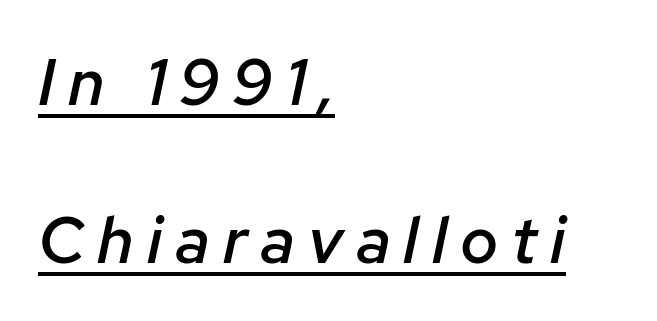
The image shows 65 px semibold type, italic (leaning right); set left-aligned, loose line spacing (2.43x), unusually wide letter spacing (+0.2 em), underlined; low stroke contrast and a medium x-height.
